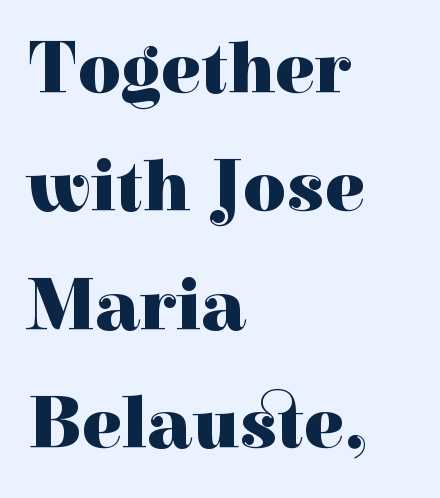
Unmarked baselines from the first word to the last. This rendering leaves character spacing at its baseline value. Style check: upright. A serif font was chosen for this passage.
